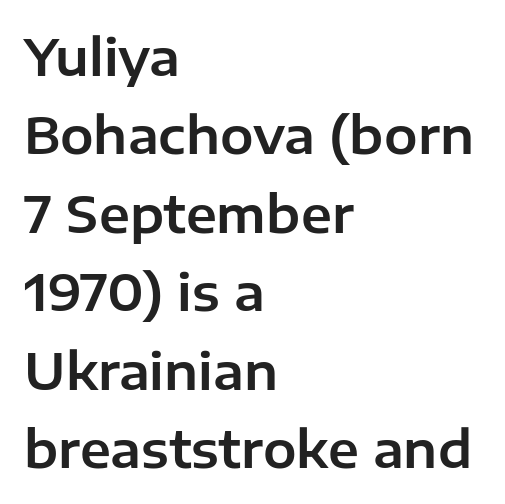
Posture: straight, roman, zero tilt. Note the varied advance widths — an 'i' is clearly narrower than an 'm'. Quick note: interline space is typical. The passage shown is not underscored anywhere. A student would call this left alignment; a typographer would say flush left, rag right.
